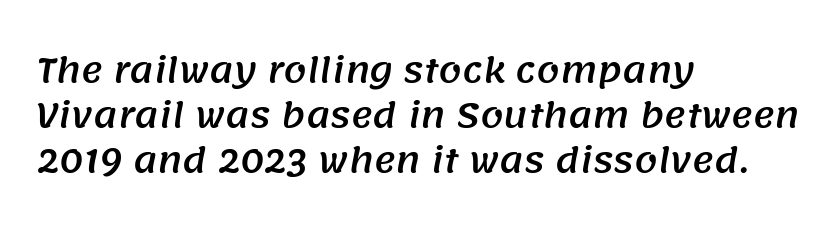
Q: Is the typeface a serif or a sans-serif typeface? A: Sans-serif.
Q: Is the text underlined? A: No.
Q: How is the paragraph aligned? A: Left-aligned.
Q: Is the spacing between letters normal or unusually wide? A: Normal.
Q: Is the spacing between lines tight, normal or loose? A: Normal.
Q: Width (condensed, normal, or wide)? A: Normal.
Q: Stroke contrast? A: Medium.
Q: x-height? A: Large.
Q: Monospaced? A: No.
